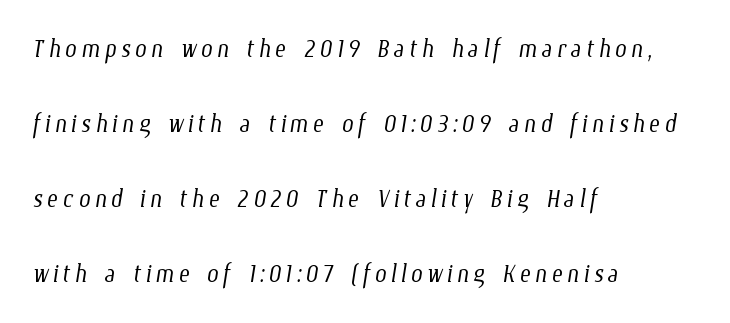
{"bold": "no", "weight": "light", "width": "condensed", "stroke_contrast": "low", "x_height": "medium", "monospaced": "no", "underline": "no", "align": "left", "line_spacing": "loose", "line_spacing_ratio": 2.27, "glyph_px": 33}
